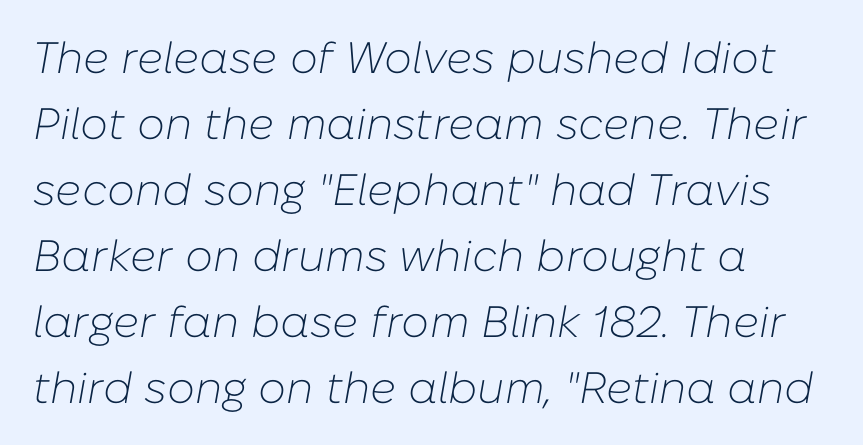
{"italic": "yes", "lean": "right", "slant_degrees": 10, "bold": "no", "weight": "light", "width": "normal", "stroke_contrast": "low", "x_height": "medium", "monospaced": "no", "underline": "no", "align": "left", "line_spacing": "normal", "line_spacing_ratio": 1.5, "letter_spacing": "normal", "letter_spacing_em": 0.0, "glyph_px": 44}
